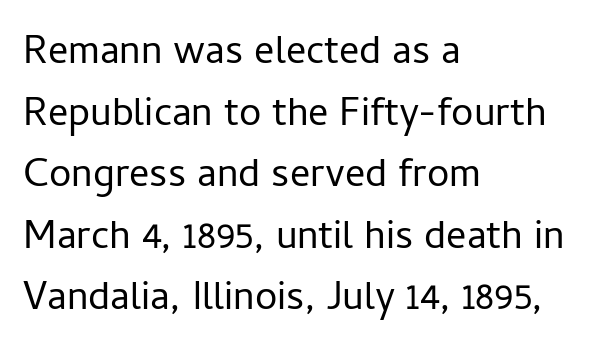
{"serif": "no", "italic": "no", "bold": "no", "weight": "regular", "width": "normal", "stroke_contrast": "low", "x_height": "medium", "monospaced": "no", "underline": "no", "align": "left", "line_spacing": "normal", "line_spacing_ratio": 1.54, "letter_spacing": "normal", "letter_spacing_em": 0.0, "glyph_px": 40}
